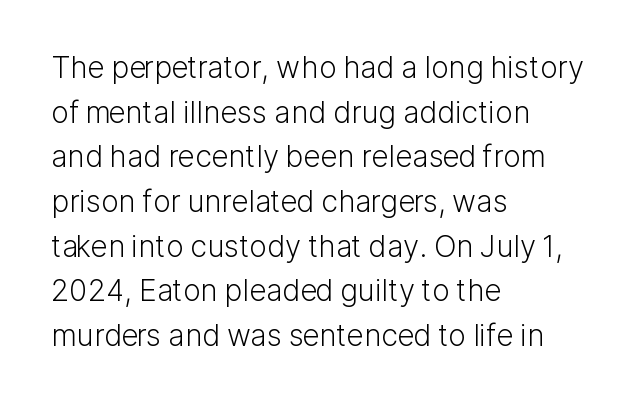
The image shows 30 px light sans-serif type, upright; set left-aligned, normal line spacing (1.49x), normal letter spacing, not underlined; low stroke contrast and a medium x-height.
